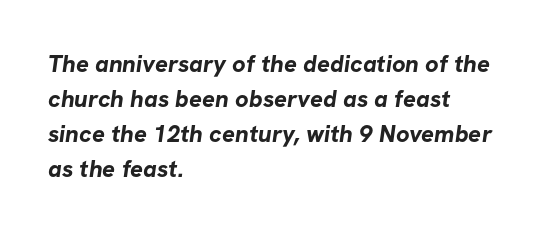
{"bold": "yes", "underline": "no", "align": "left", "line_spacing": "normal", "line_spacing_ratio": 1.46, "letter_spacing": "normal", "letter_spacing_em": 0.0, "glyph_px": 24}
